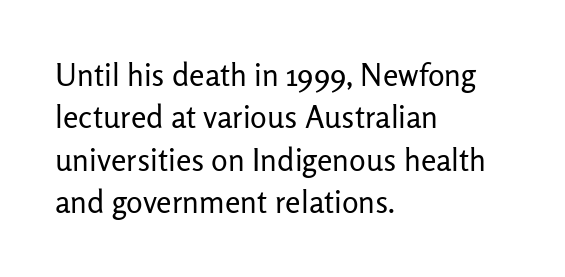
The image shows 31 px regular-weight sans-serif type, upright; set left-aligned, normal line spacing (1.37x), normal letter spacing, not underlined; low stroke contrast and a medium x-height.
